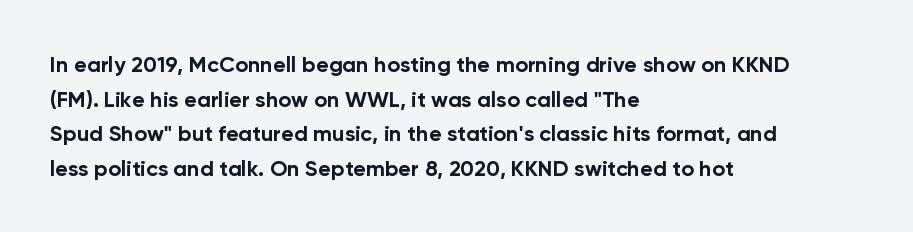
{"italic": "no", "bold": "yes", "underline": "no", "align": "left", "line_spacing": "normal", "line_spacing_ratio": 1.57, "letter_spacing": "normal", "letter_spacing_em": 0.0, "glyph_px": 22}
